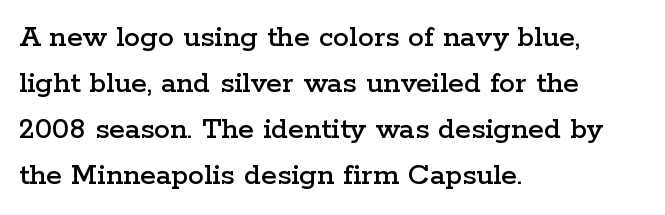
Q: Is the text italic (slanted)? A: No, it is upright.
Q: Is the typeface a serif or a sans-serif typeface? A: Serif.
Q: Is the text underlined? A: No.
Q: How is the paragraph aligned? A: Left-aligned.
Q: Is the spacing between letters normal or unusually wide? A: Normal.
Q: Is the spacing between lines tight, normal or loose? A: Normal.
Q: Width (condensed, normal, or wide)? A: Wide.
Q: Stroke contrast? A: Low.
Q: x-height? A: Medium.
Q: Monospaced? A: No.
